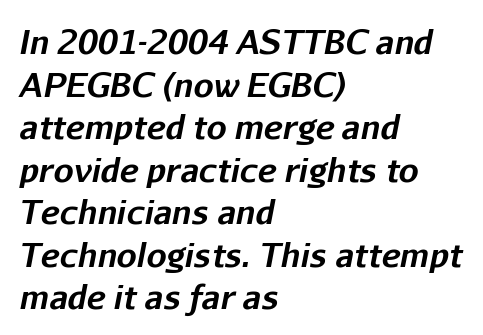
{"italic": "yes", "lean": "right", "slant_degrees": 11, "bold": "yes", "weight": "bold", "width": "normal", "stroke_contrast": "low", "x_height": "medium", "monospaced": "no", "underline": "no", "align": "left", "line_spacing": "normal", "line_spacing_ratio": 1.33, "letter_spacing": "normal", "letter_spacing_em": 0.0, "glyph_px": 32}
